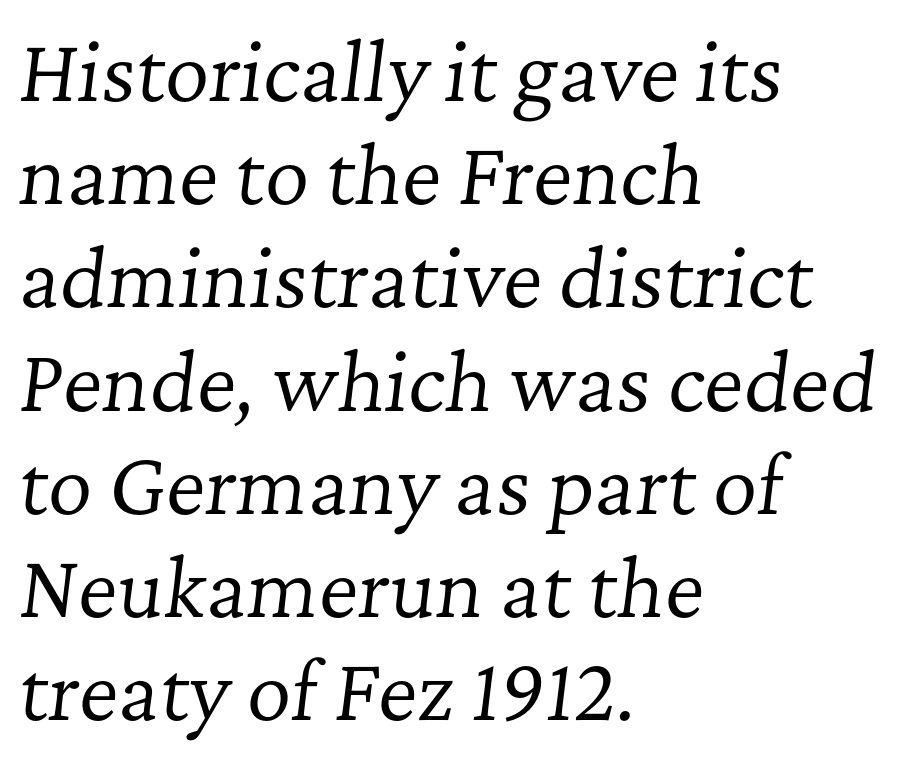
Q: Is the text bold? A: No.
Q: Is the text italic (slanted)? A: Yes, it leans right by about 7 degrees.
Q: Is the typeface a serif or a sans-serif typeface? A: Serif.
Q: Is the text underlined? A: No.
Q: How is the paragraph aligned? A: Left-aligned.
Q: Is the spacing between letters normal or unusually wide? A: Normal.
Q: Is the spacing between lines tight, normal or loose? A: Normal.
Q: Width (condensed, normal, or wide)? A: Normal.
Q: Stroke contrast? A: Low.
Q: x-height? A: Medium.
Q: Monospaced? A: No.
